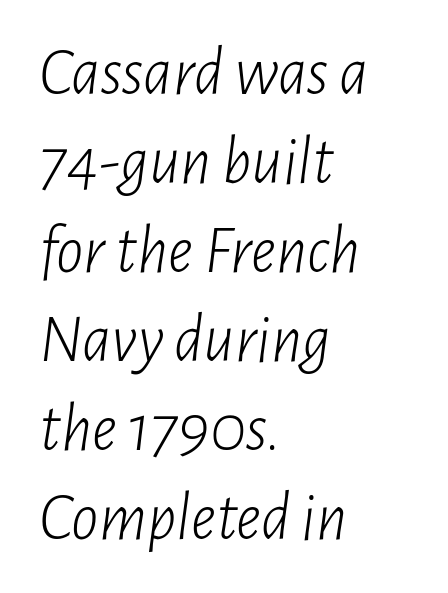
The image shows 68 px light, condensed type, italic (leaning right); set left-aligned, normal line spacing (1.31x), normal letter spacing, not underlined; low stroke contrast and a medium x-height.
